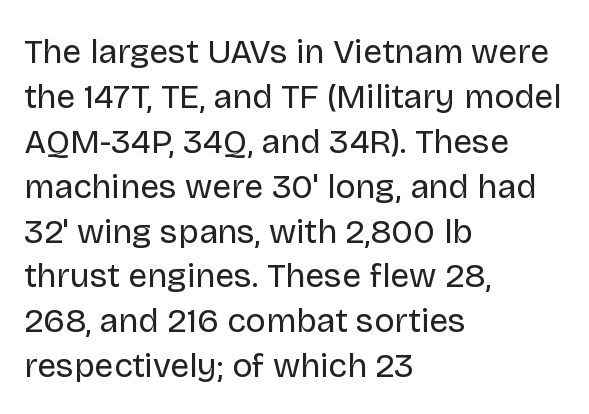
Q: Is the text bold? A: No.
Q: Is the text italic (slanted)? A: No, it is upright.
Q: Is the typeface a serif or a sans-serif typeface? A: Sans-serif.
Q: Is the text underlined? A: No.
Q: How is the paragraph aligned? A: Left-aligned.
Q: Is the spacing between letters normal or unusually wide? A: Normal.
Q: Is the spacing between lines tight, normal or loose? A: Normal.
Q: Width (condensed, normal, or wide)? A: Normal.
Q: Stroke contrast? A: Low.
Q: x-height? A: Large.
Q: Monospaced? A: No.
